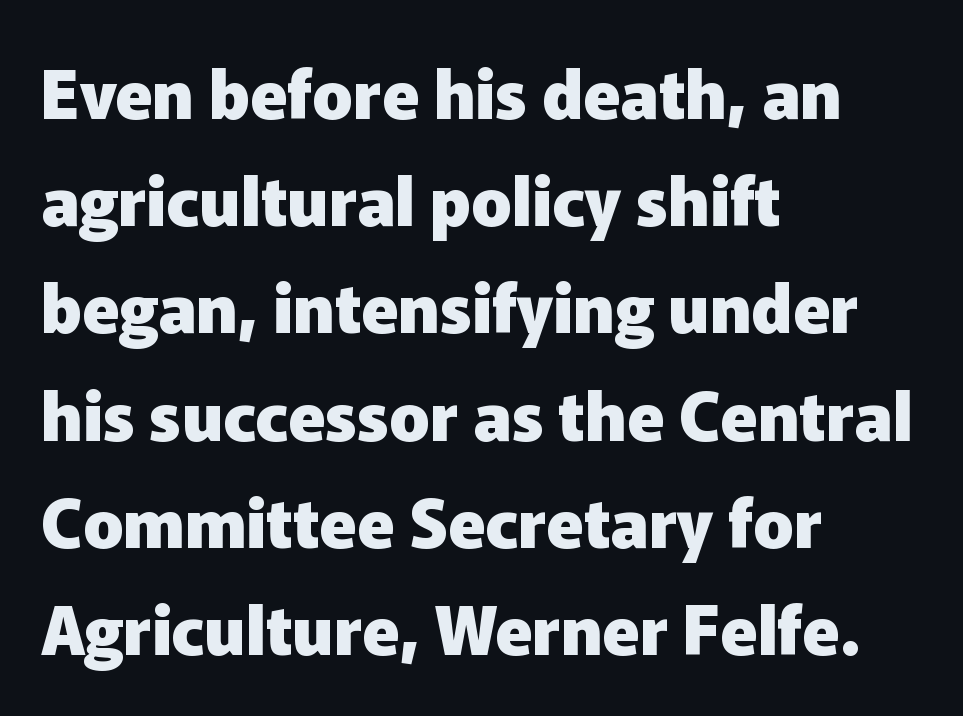
The image shows 67 px heavy sans-serif type, upright; set left-aligned, normal line spacing (1.6x), normal letter spacing, not underlined; low stroke contrast and a medium x-height.
